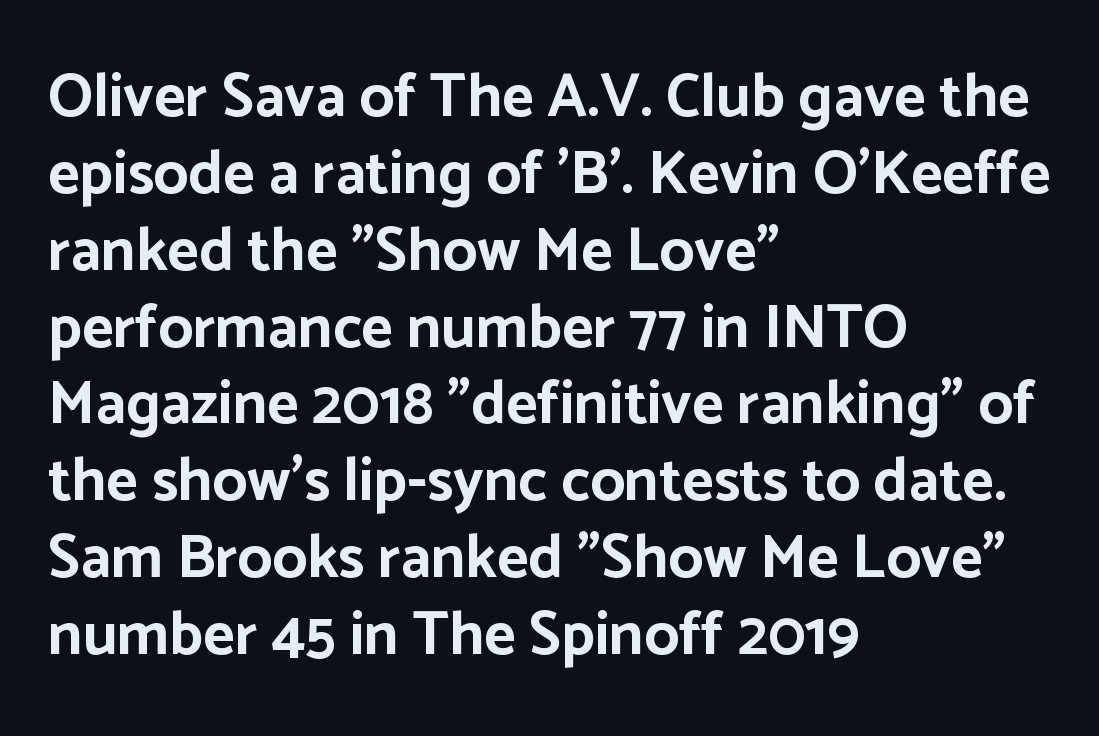
The image shows 61 px bold sans-serif type, upright; set left-aligned, normal line spacing (1.26x), normal letter spacing, not underlined; low stroke contrast and a medium x-height.
